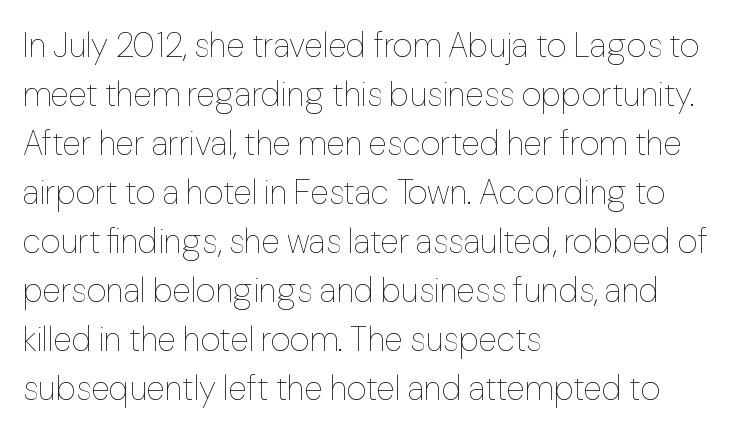
Q: Is the text bold? A: No.
Q: Is the text italic (slanted)? A: No, it is upright.
Q: Is the text underlined? A: No.
Q: How is the paragraph aligned? A: Left-aligned.
Q: Is the spacing between letters normal or unusually wide? A: Normal.
Q: Is the spacing between lines tight, normal or loose? A: Normal.
Q: Width (condensed, normal, or wide)? A: Normal.
Q: Stroke contrast? A: Low.
Q: x-height? A: Medium.
Q: Monospaced? A: No.
